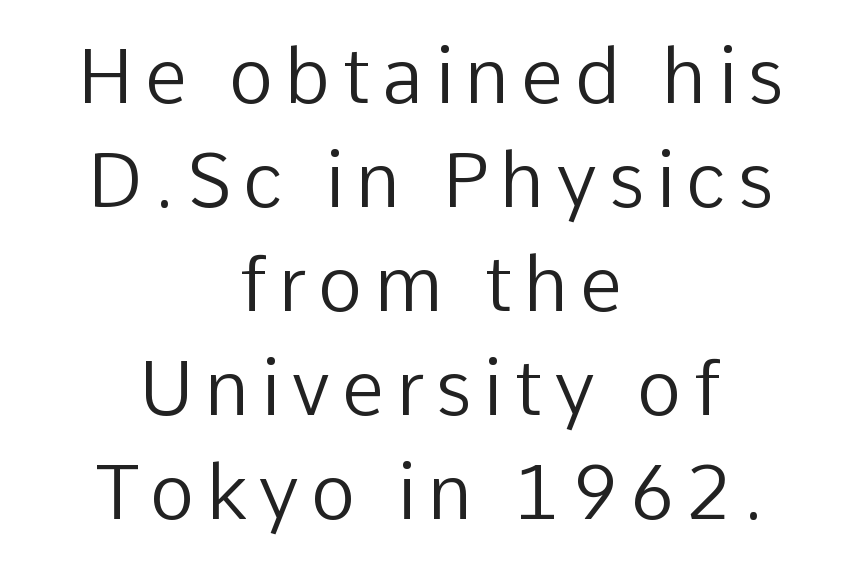
{"serif": "no", "italic": "no", "bold": "no", "weight": "regular", "width": "normal", "stroke_contrast": "low", "x_height": "medium", "monospaced": "no", "underline": "no", "align": "center", "line_spacing": "normal", "line_spacing_ratio": 1.37, "glyph_px": 76}
